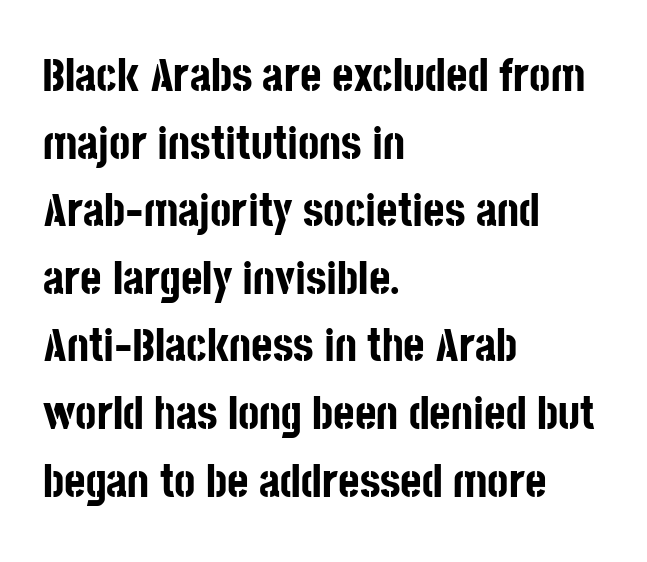
The image shows 46 px bold, condensed sans-serif type, upright; set left-aligned, normal line spacing (1.47x), normal letter spacing, not underlined; low stroke contrast and a large x-height.
